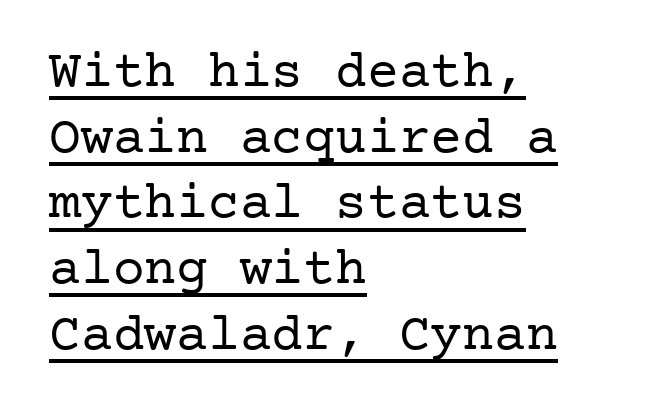
{"serif": "yes", "italic": "no", "bold": "no", "weight": "regular", "width": "normal", "stroke_contrast": "low", "x_height": "medium", "underline": "yes", "align": "left", "line_spacing_ratio": 1.24, "letter_spacing": "normal", "letter_spacing_em": 0.0, "glyph_px": 53}
